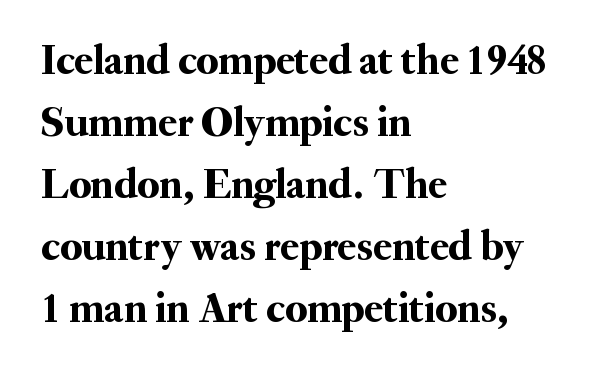
Default kerning and tracking; the words read as compact shapes. The glyphs are unaccompanied by any horizontal stroke below them. Quick note: not italic, upright. Each letter's strokes conclude with small projecting serifs.
